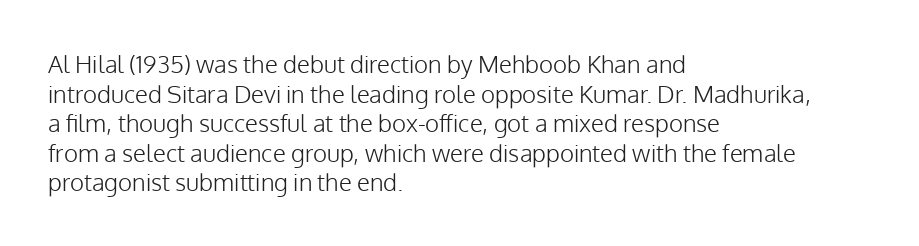
Words appear dense and cohesive because spacing is normal. Stem width sits at or under what a default text font uses. Honestly, there is no underline to notice here at all. The lettering stays uniformly vertical, giving the passage a roman look.
